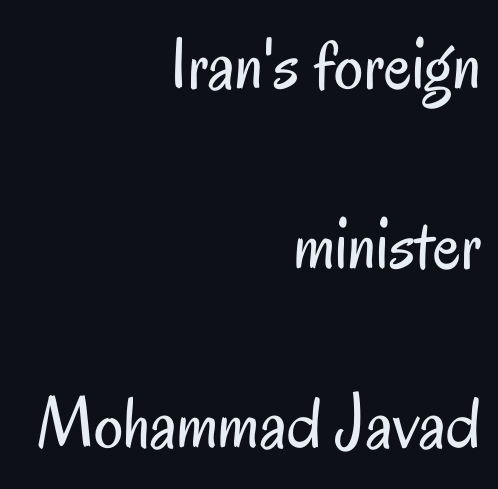
Q: Is the text bold? A: No.
Q: Is the text italic (slanted)? A: No, it is upright.
Q: Is the typeface a serif or a sans-serif typeface? A: Sans-serif.
Q: Is the text underlined? A: No.
Q: How is the paragraph aligned? A: Right-aligned.
Q: Is the spacing between letters normal or unusually wide? A: Normal.
Q: Is the spacing between lines tight, normal or loose? A: Loose.
Q: Width (condensed, normal, or wide)? A: Condensed.
Q: Stroke contrast? A: Low.
Q: x-height? A: Small.
Q: Monospaced? A: No.
